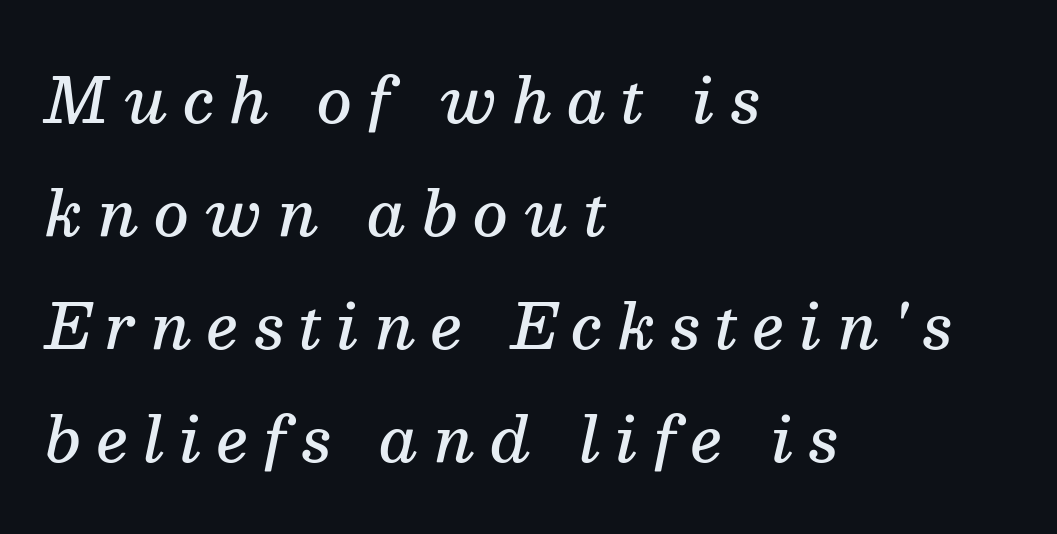
{"serif": "yes", "italic": "yes", "lean": "right", "slant_degrees": 13, "bold": "semi", "weight": "semibold", "width": "normal", "stroke_contrast": "medium", "x_height": "medium", "monospaced": "no", "underline": "no", "align": "left", "line_spacing_ratio": 1.85, "letter_spacing": "wide", "letter_spacing_em": 0.25, "glyph_px": 61}
